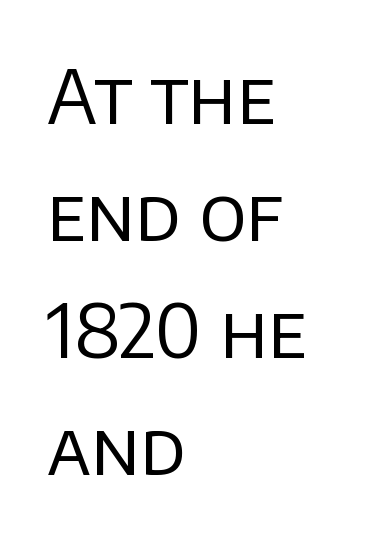
A typesetter would call this leading conventional body-copy spacing. Stroke terminals: plain, sans-serif. The face looks like a standard text weight, possibly lighter. The letters stand straight up with perfectly vertical stems.
